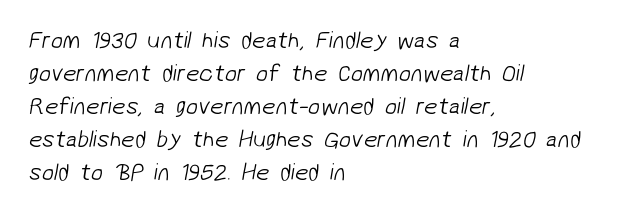
Q: Is the text bold? A: No.
Q: Is the text underlined? A: No.
Q: How is the paragraph aligned? A: Left-aligned.
Q: Is the spacing between letters normal or unusually wide? A: Normal.
Q: Is the spacing between lines tight, normal or loose? A: Normal.
